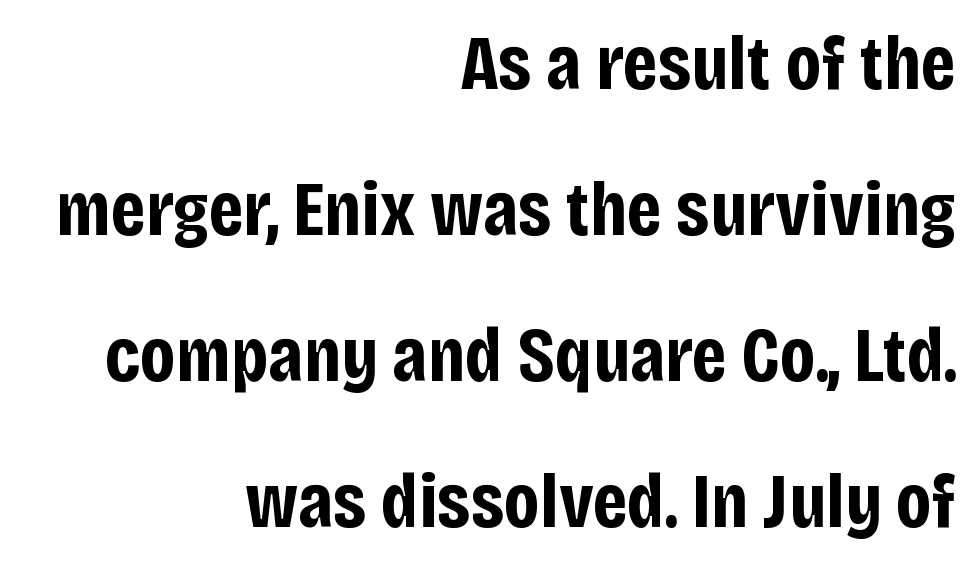
Q: Is the text bold? A: Yes.
Q: Is the text italic (slanted)? A: No, it is upright.
Q: Is the typeface a serif or a sans-serif typeface? A: Sans-serif.
Q: Is the text underlined? A: No.
Q: How is the paragraph aligned? A: Right-aligned.
Q: Is the spacing between letters normal or unusually wide? A: Normal.
Q: Width (condensed, normal, or wide)? A: Condensed.
Q: Stroke contrast? A: Low.
Q: x-height? A: Large.
Q: Monospaced? A: No.
